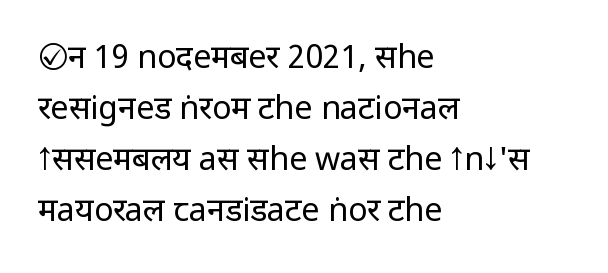
Q: Is the text bold? A: No.
Q: Is the text italic (slanted)? A: No, it is upright.
Q: Is the typeface a serif or a sans-serif typeface? A: Sans-serif.
Q: Is the text underlined? A: No.
Q: How is the paragraph aligned? A: Left-aligned.
Q: Is the spacing between letters normal or unusually wide? A: Normal.
Q: Is the spacing between lines tight, normal or loose? A: Normal.
Q: Width (condensed, normal, or wide)? A: Condensed.
Q: Stroke contrast? A: Low.
Q: x-height? A: Large.
Q: Monospaced? A: No.
